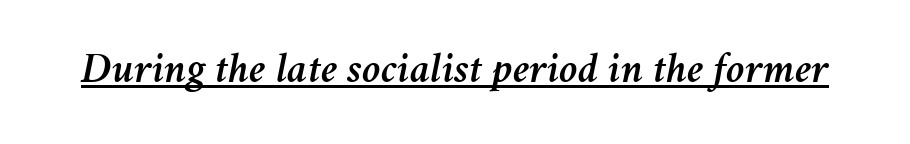
The image shows 43 px text type, italic (leaning right); set normal letter spacing, underlined; medium stroke contrast and a medium x-height.
